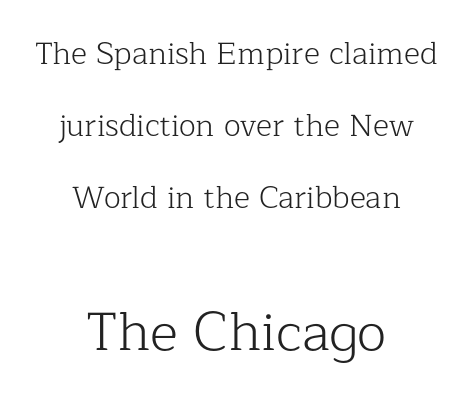
Q: Is the text bold? A: No.
Q: Is the text italic (slanted)? A: No, it is upright.
Q: Is the typeface a serif or a sans-serif typeface? A: Serif.
Q: Is the text underlined? A: No.
Q: How is the paragraph aligned? A: Centered.
Q: Is the spacing between letters normal or unusually wide? A: Normal.
Q: Is the spacing between lines tight, normal or loose? A: Loose.
Q: Which block of text is set in a larger size, the first (top) or the second (bottom)? A: The second (bottom) one.
Q: Width (condensed, normal, or wide)? A: Normal.
Q: Stroke contrast? A: Low.
Q: x-height? A: Medium.
Q: Monospaced? A: No.
